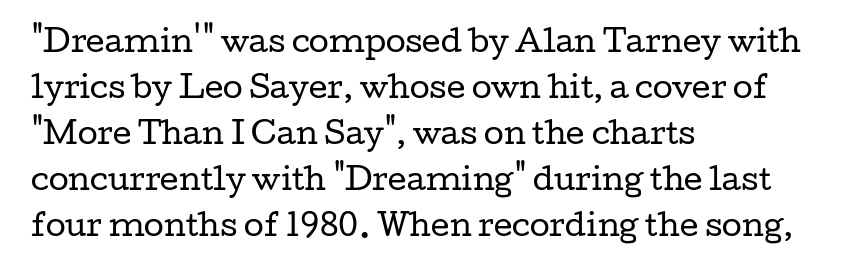
Q: Is the text bold? A: No.
Q: Is the text italic (slanted)? A: No, it is upright.
Q: Is the typeface a serif or a sans-serif typeface? A: Serif.
Q: Is the text underlined? A: No.
Q: How is the paragraph aligned? A: Left-aligned.
Q: Is the spacing between letters normal or unusually wide? A: Normal.
Q: Is the spacing between lines tight, normal or loose? A: Normal.
Q: Width (condensed, normal, or wide)? A: Wide.
Q: Stroke contrast? A: Low.
Q: x-height? A: Medium.
Q: Monospaced? A: No.
